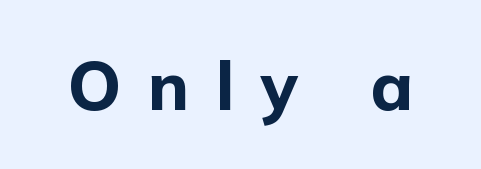
The image shows 67 px bold sans-serif type, upright; set unusually wide letter spacing (+0.4 em), not underlined; low stroke contrast and a medium x-height.
